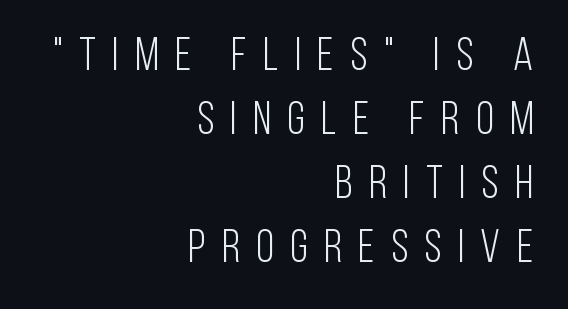
Q: Is the text bold? A: No.
Q: Is the text italic (slanted)? A: No, it is upright.
Q: Is the typeface a serif or a sans-serif typeface? A: Sans-serif.
Q: Is the text underlined? A: No.
Q: How is the paragraph aligned? A: Right-aligned.
Q: Is the spacing between letters normal or unusually wide? A: Unusually wide.
Q: Is the spacing between lines tight, normal or loose? A: Normal.
Q: Width (condensed, normal, or wide)? A: Condensed.
Q: Stroke contrast? A: Low.
Q: x-height? A: Large.
Q: Monospaced? A: No.
